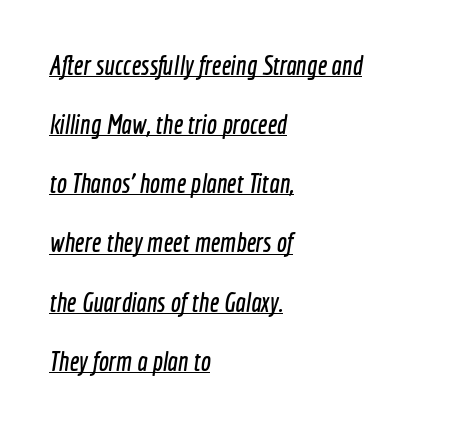
The image shows 27 px text type; set left-aligned, loose line spacing (2.19x), normal letter spacing, underlined.
